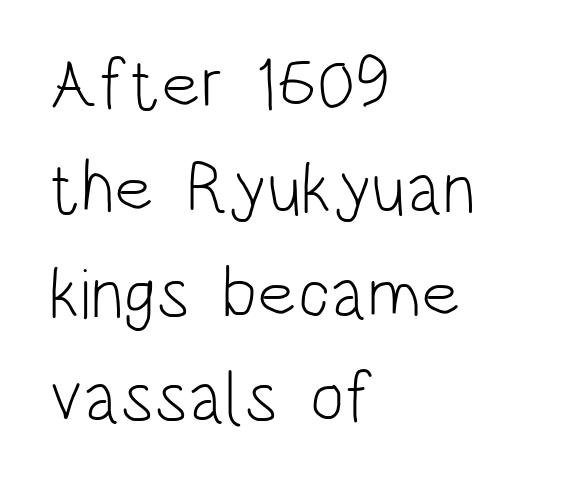
The image shows 72 px light, condensed sans-serif type, upright; set left-aligned, normal line spacing (1.45x), normal letter spacing, not underlined; low stroke contrast and a large x-height.
